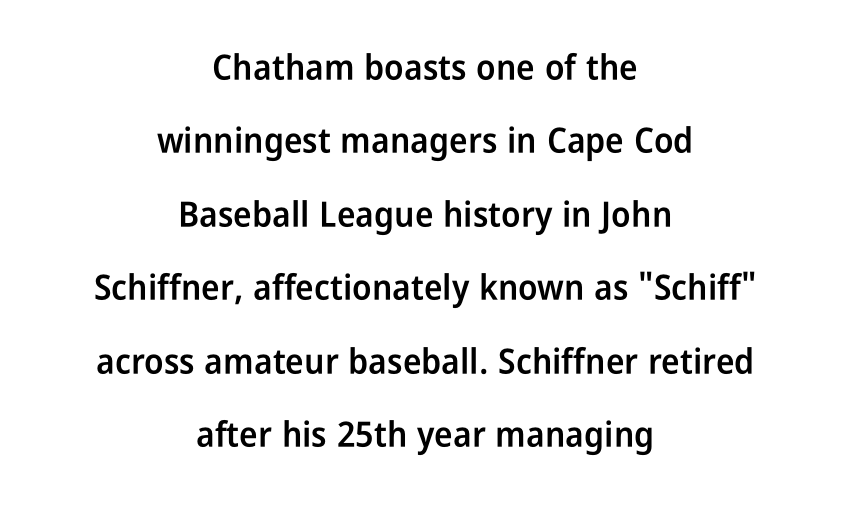
The image shows 35 px semibold, condensed sans-serif type, upright; set centered, loose line spacing (2.1x), normal letter spacing, not underlined; low stroke contrast and a medium x-height.
